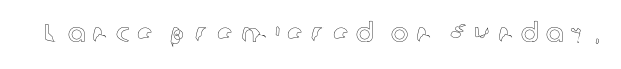
{"italic": "no", "underline": "no", "letter_spacing": "wide", "letter_spacing_em": 0.28, "glyph_px": 26}
